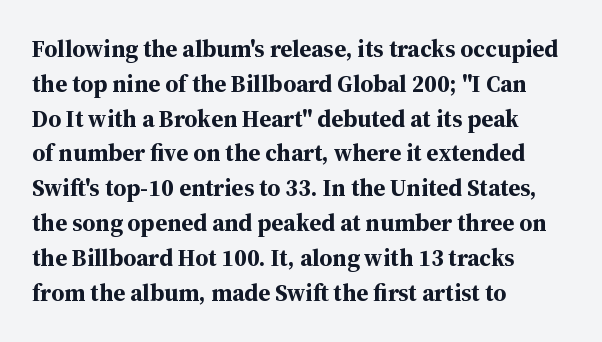
The image shows 24 px bold type, upright; set left-aligned, normal line spacing (1.45x), normal letter spacing, not underlined.
